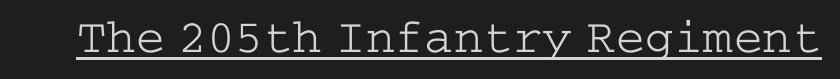
The font's upright variant was chosen for this text. Spacing between characters is what you'd get straight out of the box. The passage shown is typeset with a serif family. What decoration does the sample have? An underline. Stem width sits at or under what a default text font uses.
